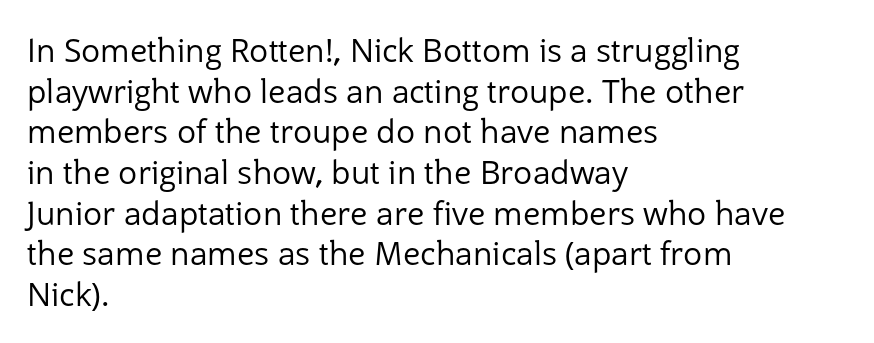
The image shows 32 px regular-weight sans-serif type, upright; set left-aligned, normal line spacing (1.27x), normal letter spacing, not underlined; low stroke contrast and a medium x-height.
